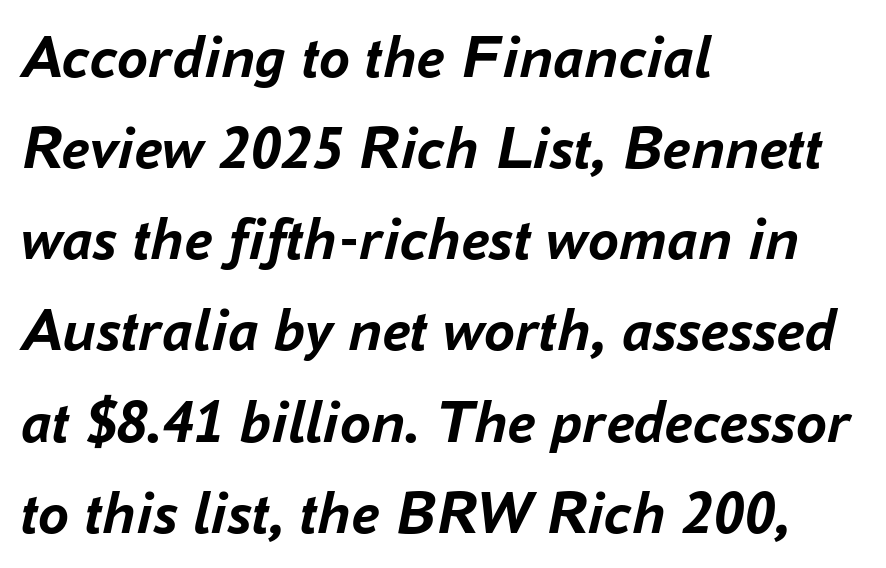
{"italic": "yes", "lean": "right", "slant_degrees": 16, "bold": "yes", "weight": "semibold", "width": "normal", "stroke_contrast": "low", "x_height": "medium", "monospaced": "no", "underline": "no", "align": "left", "line_spacing": "normal", "line_spacing_ratio": 1.47, "letter_spacing": "normal", "letter_spacing_em": 0.0, "glyph_px": 62}
